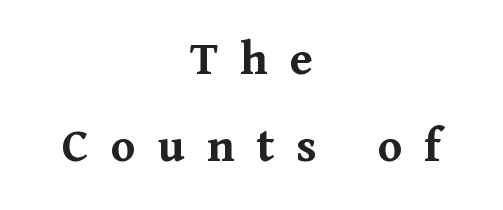
How are the letters spaced? Widely, with obvious added tracking. This sample has the flowing, uneven cadence of proportional lettering. Is the type bold? Yes — the strokes are clearly thick and heavy. It's the straight-up-and-down kind of type.
